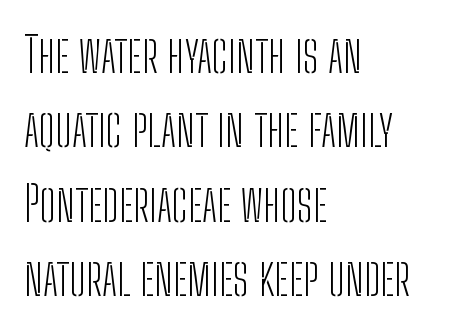
This is the regular roman posture of the typeface. You could not count columns in this text — the font is proportionally spaced. This is sans-serif lettering, the kind often seen on screens and signage. Has an underline been added? It has not. Line spacing here is normal. The letterforms sit shoulder to shoulder at normal distance.
